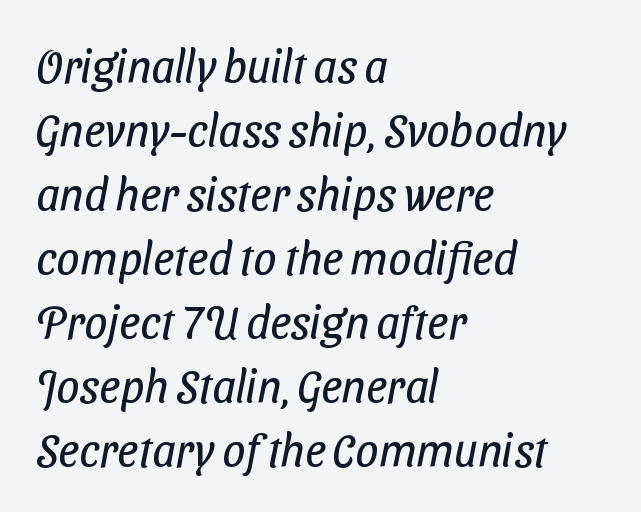
Q: Is the text bold? A: No.
Q: Is the typeface a serif or a sans-serif typeface? A: Sans-serif.
Q: Is the text underlined? A: No.
Q: How is the paragraph aligned? A: Left-aligned.
Q: Is the spacing between letters normal or unusually wide? A: Normal.
Q: Is the spacing between lines tight, normal or loose? A: Normal.
Q: Width (condensed, normal, or wide)? A: Condensed.
Q: Stroke contrast? A: Low.
Q: x-height? A: Medium.
Q: Monospaced? A: No.
